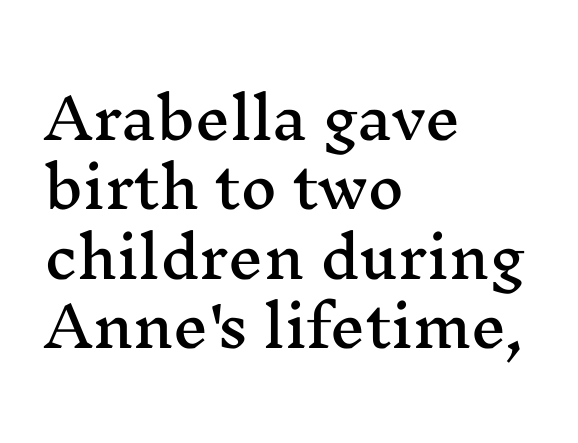
Q: Is the text italic (slanted)? A: No, it is upright.
Q: Is the typeface a serif or a sans-serif typeface? A: Serif.
Q: Is the text underlined? A: No.
Q: How is the paragraph aligned? A: Left-aligned.
Q: Is the spacing between letters normal or unusually wide? A: Normal.
Q: Width (condensed, normal, or wide)? A: Wide.
Q: Stroke contrast? A: Medium.
Q: x-height? A: Medium.
Q: Monospaced? A: No.
